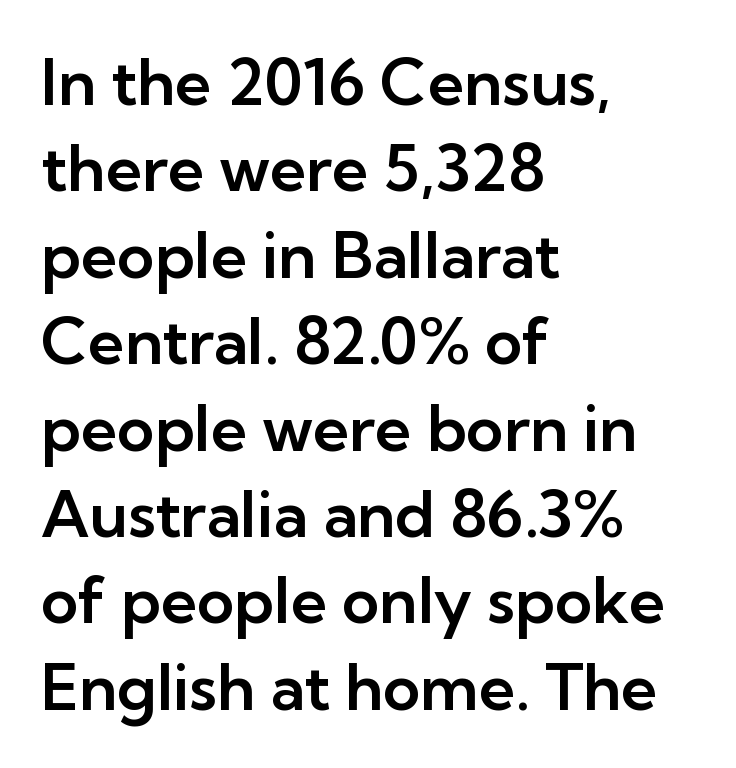
{"serif": "no", "italic": "no", "width": "normal", "stroke_contrast": "low", "x_height": "medium", "monospaced": "no", "underline": "no", "align": "left", "line_spacing": "normal", "line_spacing_ratio": 1.35, "letter_spacing": "normal", "letter_spacing_em": 0.0, "glyph_px": 64}
